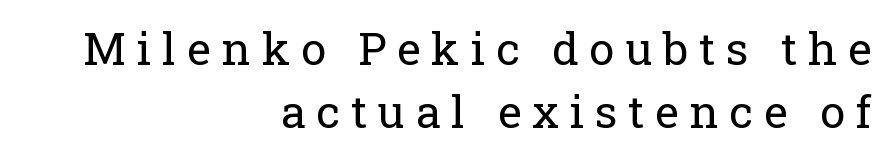
Q: Is the text bold? A: No.
Q: Is the text italic (slanted)? A: No, it is upright.
Q: Is the typeface a serif or a sans-serif typeface? A: Serif.
Q: Is the text underlined? A: No.
Q: How is the paragraph aligned? A: Right-aligned.
Q: Is the spacing between letters normal or unusually wide? A: Unusually wide.
Q: Is the spacing between lines tight, normal or loose? A: Normal.
Q: Width (condensed, normal, or wide)? A: Normal.
Q: Stroke contrast? A: Low.
Q: x-height? A: Medium.
Q: Monospaced? A: No.
